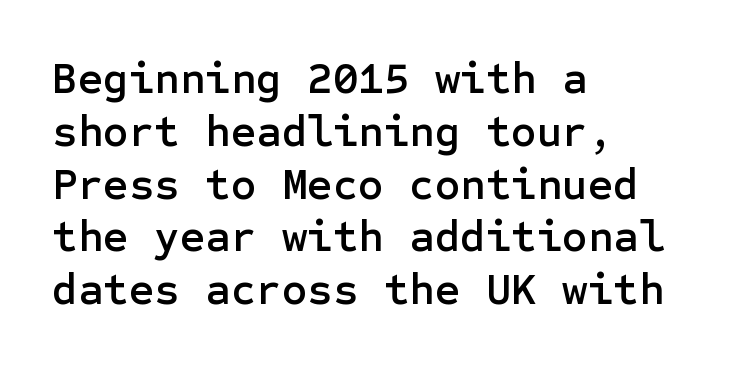
The type is set solid horizontally, with unmodified tracking. Are there feet on the stems? There aren't — it's a sans. Teacher's note: observe the even left margin — that is flush-left alignment. The axis of the letterforms is exactly vertical. Words float on clear page, feet unadorned.
